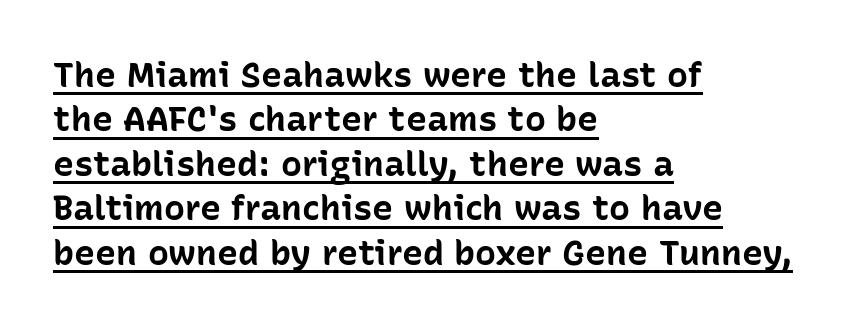
{"serif": "no", "italic": "no", "bold": "yes", "weight": "bold", "width": "normal", "stroke_contrast": "low", "x_height": "medium", "monospaced": "no", "underline": "yes", "align": "left", "line_spacing": "normal", "line_spacing_ratio": 1.27, "letter_spacing": "normal", "letter_spacing_em": 0.0, "glyph_px": 35}
